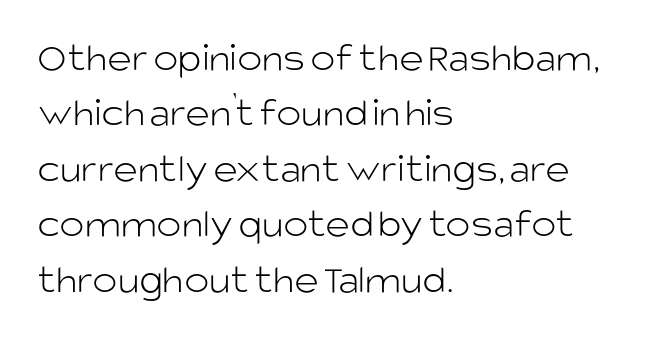
{"serif": "no", "italic": "no", "bold": "no", "weight": "light", "width": "normal", "stroke_contrast": "low", "x_height": "large", "monospaced": "no", "underline": "no", "align": "left", "line_spacing": "normal", "line_spacing_ratio": 1.32, "letter_spacing": "normal", "letter_spacing_em": 0.0, "glyph_px": 42}
